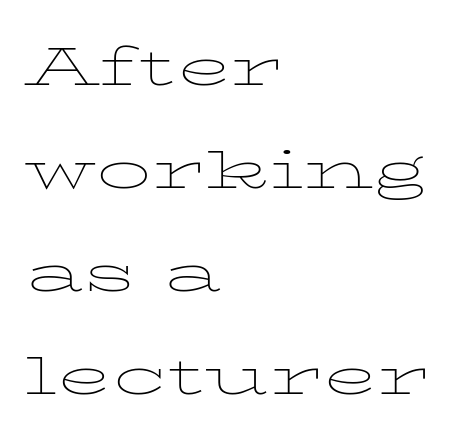
The passage is arranged the way most books set body copy — flush left. These lines sit exactly where default settings would place them. Spacing between characters is what you'd get straight out of the box. The axis of the letterforms is exactly vertical. Honestly, there is no underline to notice here at all. Spacing verdict: proportional, widths tailored to each character.
